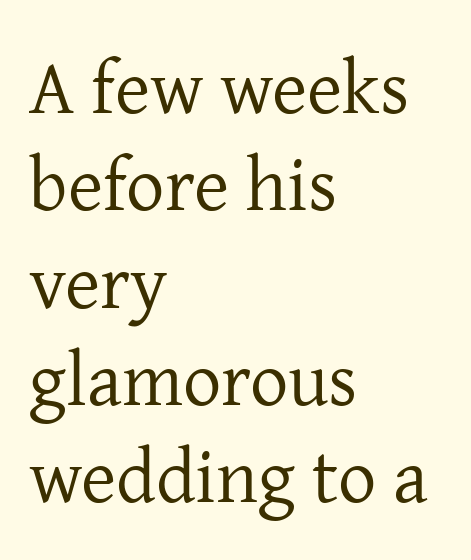
Q: Is the text bold? A: No.
Q: Is the text italic (slanted)? A: No, it is upright.
Q: Is the typeface a serif or a sans-serif typeface? A: Serif.
Q: Is the text underlined? A: No.
Q: How is the paragraph aligned? A: Left-aligned.
Q: Is the spacing between letters normal or unusually wide? A: Normal.
Q: Is the spacing between lines tight, normal or loose? A: Normal.
Q: Width (condensed, normal, or wide)? A: Normal.
Q: Stroke contrast? A: Low.
Q: x-height? A: Medium.
Q: Monospaced? A: No.
